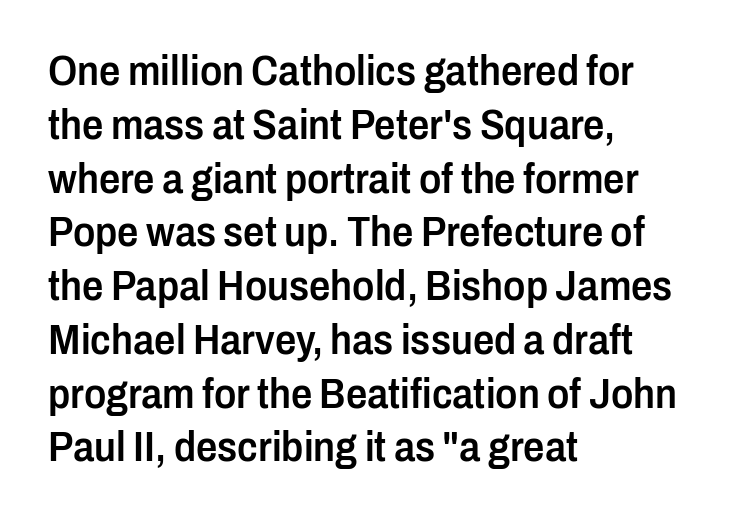
There is no visible air inserted between adjacent glyphs. The axis of the letterforms is exactly vertical. What kind of face is this? One without serifs — a sans. The rendering anchors every line to the left-hand side.
